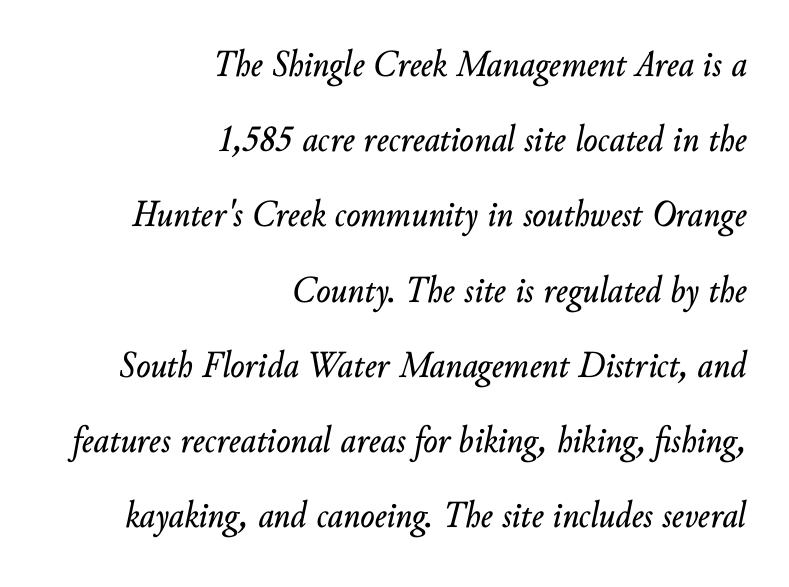
Q: Is the text italic (slanted)? A: Yes, it leans right by about 10 degrees.
Q: Is the text underlined? A: No.
Q: How is the paragraph aligned? A: Right-aligned.
Q: Is the spacing between letters normal or unusually wide? A: Normal.
Q: Is the spacing between lines tight, normal or loose? A: Loose.
Q: Width (condensed, normal, or wide)? A: Normal.
Q: Stroke contrast? A: Low.
Q: x-height? A: Small.
Q: Monospaced? A: No.
